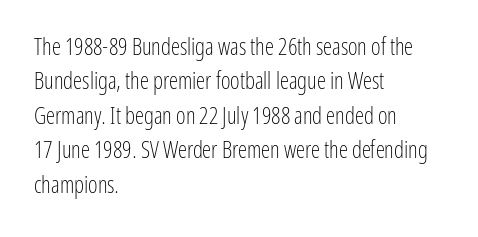
Q: Is the text bold? A: No.
Q: Is the text italic (slanted)? A: No, it is upright.
Q: Is the text underlined? A: No.
Q: How is the paragraph aligned? A: Left-aligned.
Q: Is the spacing between letters normal or unusually wide? A: Normal.
Q: Is the spacing between lines tight, normal or loose? A: Normal.
